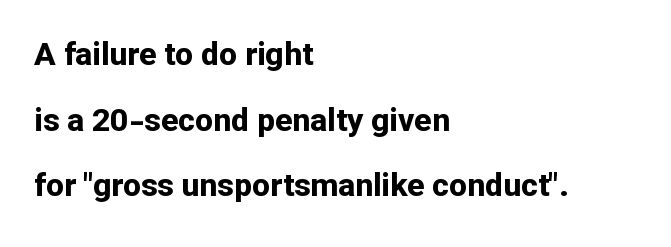
Q: Is the text bold? A: Yes.
Q: Is the text italic (slanted)? A: No, it is upright.
Q: Is the typeface a serif or a sans-serif typeface? A: Sans-serif.
Q: Is the text underlined? A: No.
Q: How is the paragraph aligned? A: Left-aligned.
Q: Is the spacing between letters normal or unusually wide? A: Normal.
Q: Is the spacing between lines tight, normal or loose? A: Loose.
Q: Width (condensed, normal, or wide)? A: Normal.
Q: Stroke contrast? A: Low.
Q: x-height? A: Medium.
Q: Monospaced? A: No.
